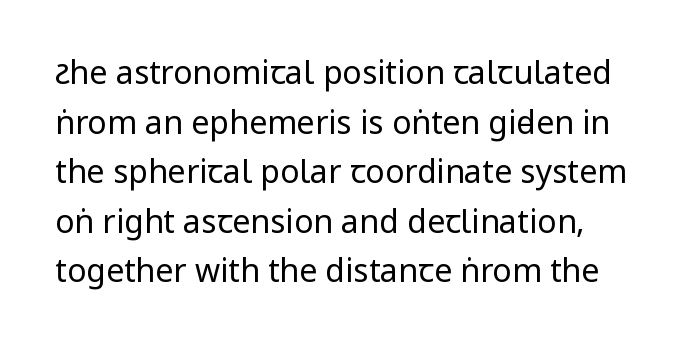
No chunkiness to these letters — they're not bold. Are there feet on the stems? There aren't — it's a sans. The rows are spaced the way most documents space them. Honestly, the letter spacing is just normal — you wouldn't notice it.
